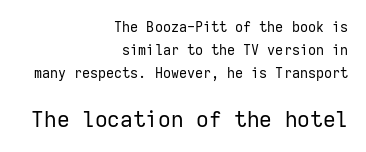
Q: Is the text bold? A: No.
Q: Is the text italic (slanted)? A: No, it is upright.
Q: Is the text underlined? A: No.
Q: How is the paragraph aligned? A: Right-aligned.
Q: Is the spacing between letters normal or unusually wide? A: Normal.
Q: Is the spacing between lines tight, normal or loose? A: Normal.
Q: Which block of text is set in a larger size, the first (top) or the second (bottom)? A: The second (bottom) one.
